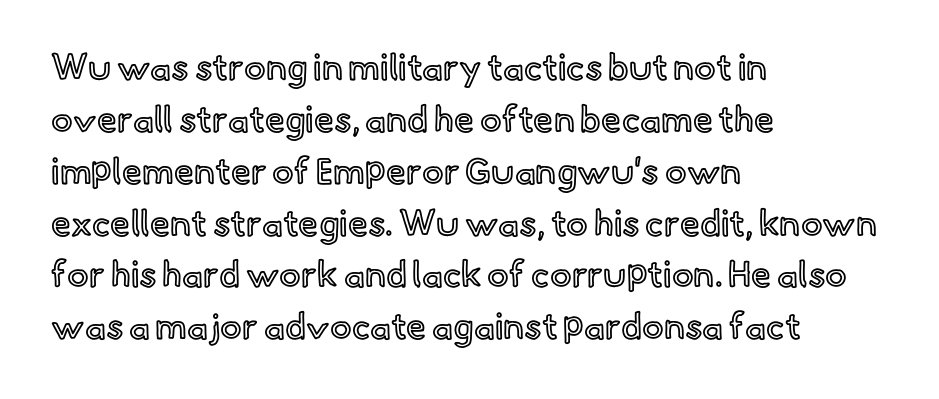
{"italic": "no", "width": "normal", "x_height": "small", "monospaced": "no", "underline": "no", "align": "left", "line_spacing": "normal", "line_spacing_ratio": 1.44, "letter_spacing": "normal", "letter_spacing_em": 0.0, "glyph_px": 36}
